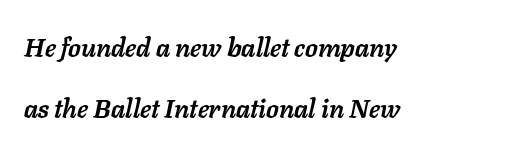
Q: Is the text bold? A: Yes.
Q: Is the text italic (slanted)? A: Yes, it leans right by about 11 degrees.
Q: Is the text underlined? A: No.
Q: How is the paragraph aligned? A: Left-aligned.
Q: Is the spacing between letters normal or unusually wide? A: Normal.
Q: Is the spacing between lines tight, normal or loose? A: Loose.
